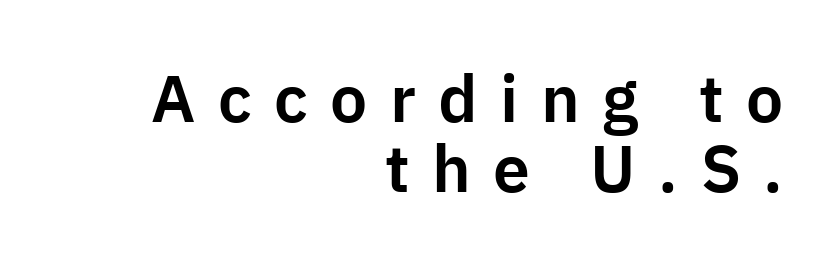
The image shows 66 px sans-serif type, upright; set right-aligned, tight line spacing (1.06x), unusually wide letter spacing (+0.34 em), not underlined; low stroke contrast and a medium x-height.
